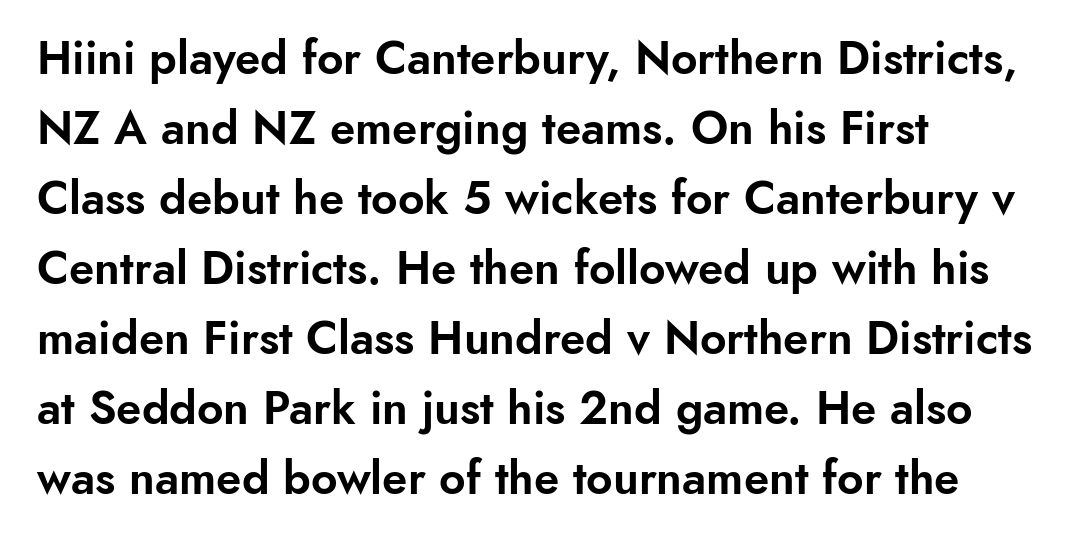
The image shows 46 px sans-serif type, upright; set left-aligned, normal line spacing (1.52x), normal letter spacing, not underlined; low stroke contrast and a small x-height.
